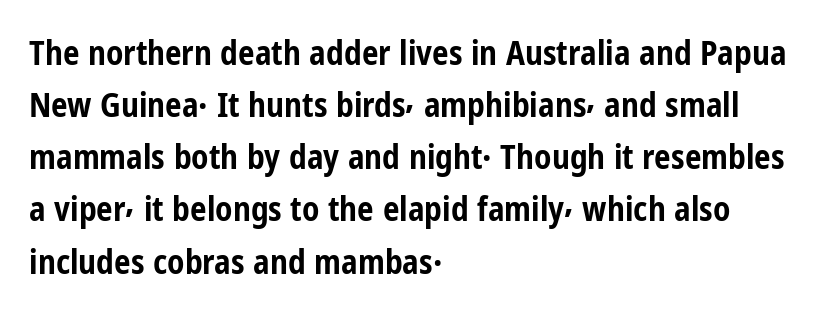
The image shows 33 px bold, condensed sans-serif type, upright; set left-aligned, normal line spacing (1.58x), normal letter spacing, not underlined; low stroke contrast and a medium x-height.
